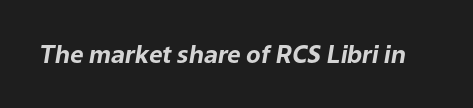
{"italic": "yes", "lean": "right", "slant_degrees": 9, "bold": "yes", "underline": "no", "letter_spacing": "normal", "letter_spacing_em": 0.0, "glyph_px": 24}
